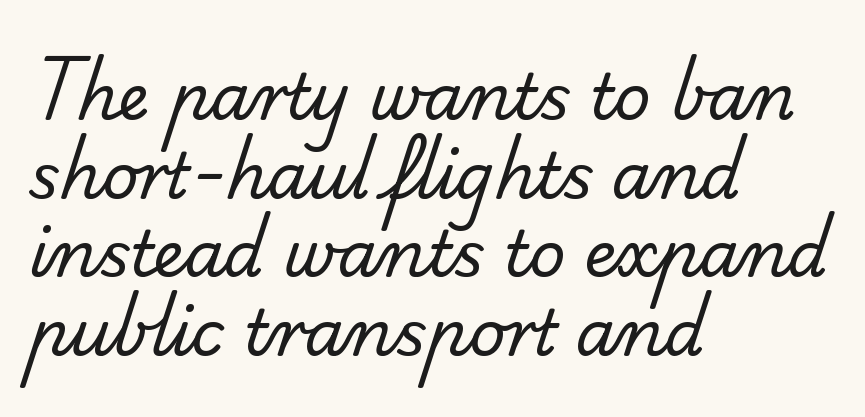
Is this a sans? Yes — the strokes have no serifs. Spacing between characters is what you'd get straight out of the box. A typesetter would call this proportional, since set widths differ per character. The leading is moderate, giving the passage an even texture. A classic flush-left, rag-right setting is used for this passage.
